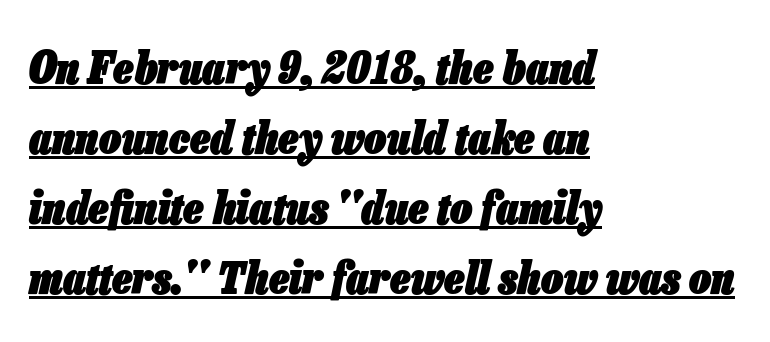
Q: Is the text bold? A: Yes.
Q: Is the text italic (slanted)? A: Yes, it leans right by about 13 degrees.
Q: Is the text underlined? A: Yes.
Q: How is the paragraph aligned? A: Left-aligned.
Q: Is the spacing between letters normal or unusually wide? A: Normal.
Q: Is the spacing between lines tight, normal or loose? A: Normal.
Q: Width (condensed, normal, or wide)? A: Condensed.
Q: Stroke contrast? A: Low.
Q: x-height? A: Medium.
Q: Monospaced? A: No.
